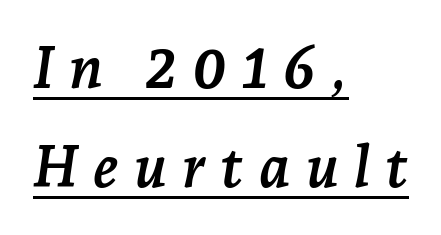
The characters look thick and weighty, a clear bold. The string is rendered with underlining switched on. The whole block is typeset with a tilt. Spacing between characters has been opened up far beyond the box default.
